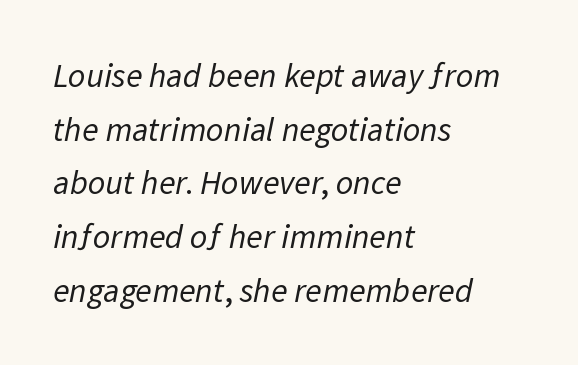
{"serif": "no", "bold": "no", "weight": "regular", "width": "normal", "stroke_contrast": "low", "x_height": "medium", "monospaced": "no", "underline": "no", "align": "left", "line_spacing": "normal", "line_spacing_ratio": 1.58, "letter_spacing": "normal", "letter_spacing_em": 0.0, "glyph_px": 34}
